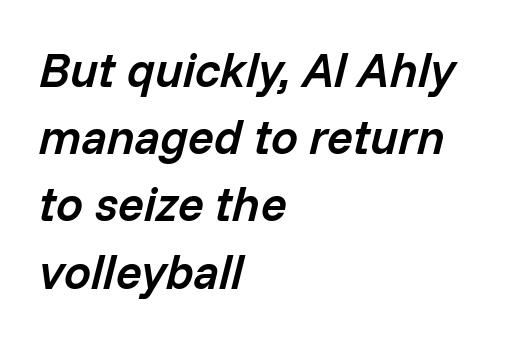
Words float on clear page, feet unadorned. Moderately thickened strokes mark this as semibold type. Baseline-to-baseline distance is the conventional proportion of letter height. Inter-character spacing is left at the font's built-in metrics.
